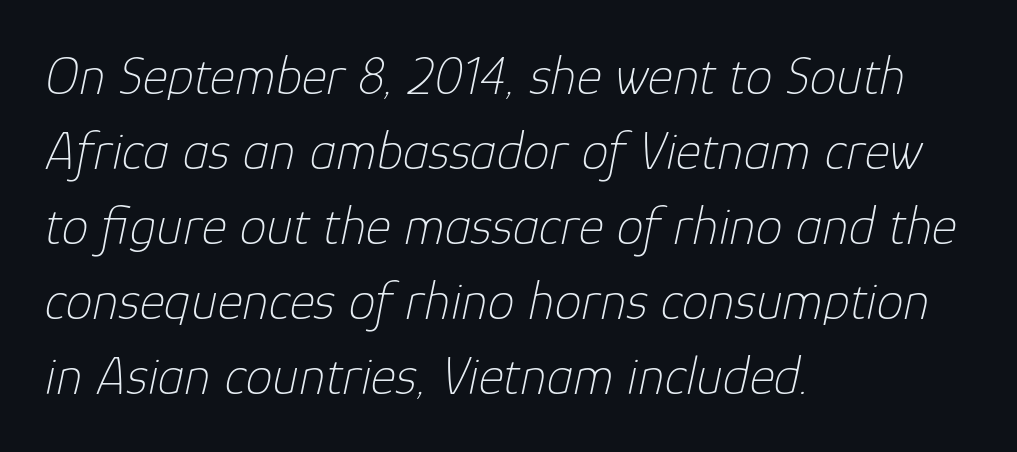
The image shows 54 px thin type, italic (leaning right); set left-aligned, normal line spacing (1.39x), normal letter spacing, not underlined; low stroke contrast and a medium x-height.
